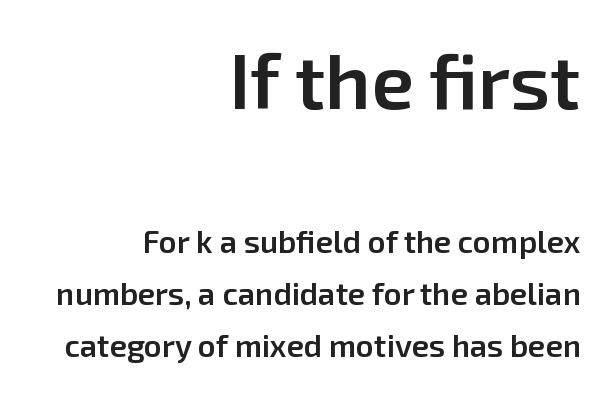
A typesetter would label this face a sans. The ragged edge is on the left, which tells us the setting is flush right. Line spacing here is normal. Descender tails drop into unmarked territory. Posture: vertical. The passage shown is typed in a proportional face where columns would drift.
